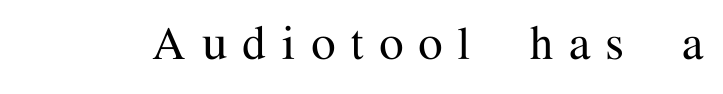
Q: Is the text italic (slanted)? A: No, it is upright.
Q: Is the typeface a serif or a sans-serif typeface? A: Serif.
Q: Is the text underlined? A: No.
Q: Is the spacing between letters normal or unusually wide? A: Unusually wide.
Q: Width (condensed, normal, or wide)? A: Normal.
Q: Stroke contrast? A: Medium.
Q: x-height? A: Medium.
Q: Monospaced? A: No.
